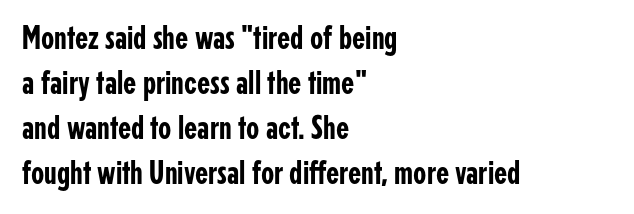
Q: Is the text italic (slanted)? A: No, it is upright.
Q: Is the typeface a serif or a sans-serif typeface? A: Sans-serif.
Q: Is the text underlined? A: No.
Q: How is the paragraph aligned? A: Left-aligned.
Q: Is the spacing between letters normal or unusually wide? A: Normal.
Q: Is the spacing between lines tight, normal or loose? A: Normal.
Q: Width (condensed, normal, or wide)? A: Condensed.
Q: Stroke contrast? A: Low.
Q: x-height? A: Medium.
Q: Monospaced? A: No.
